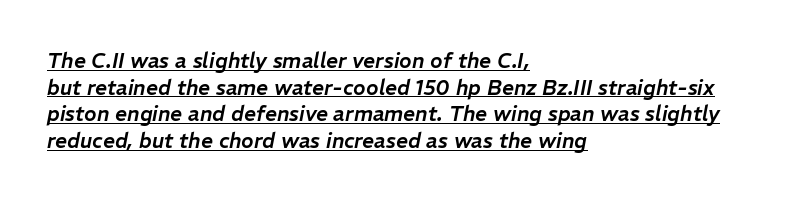
The image shows 21 px text type, italic (leaning right); set left-aligned, normal line spacing (1.27x), normal letter spacing, underlined.
